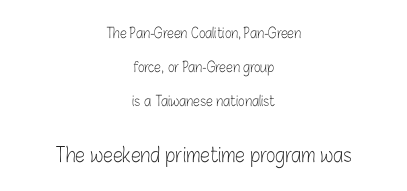
Q: Is the text bold? A: No.
Q: Is the text italic (slanted)? A: No, it is upright.
Q: Is the text underlined? A: No.
Q: How is the paragraph aligned? A: Centered.
Q: Is the spacing between letters normal or unusually wide? A: Normal.
Q: Is the spacing between lines tight, normal or loose? A: Loose.
Q: Which block of text is set in a larger size, the first (top) or the second (bottom)? A: The second (bottom) one.
